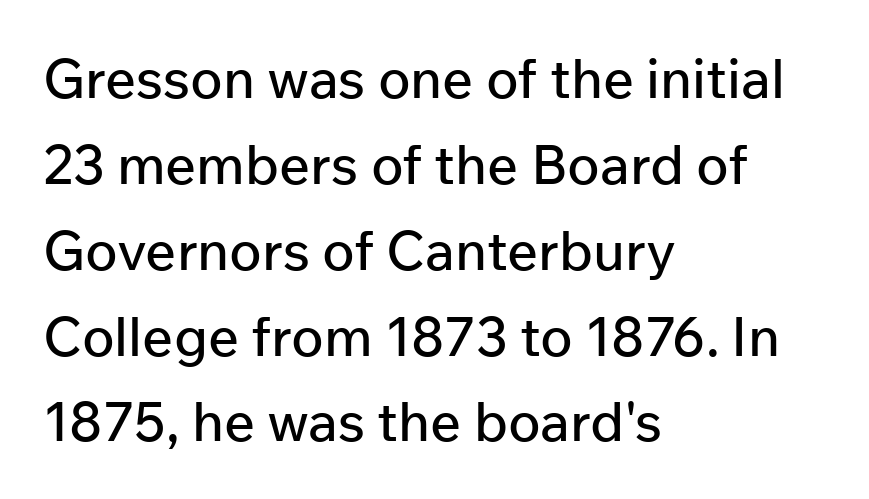
Words appear dense and cohesive because spacing is normal. Line spacing here is normal. Italic? Not at all — the glyphs are vertical. Check under the words: just untouched page. If you drew a ruler down the left edge, every line would touch it. A typesetter would call this proportional, since set widths differ per character.
